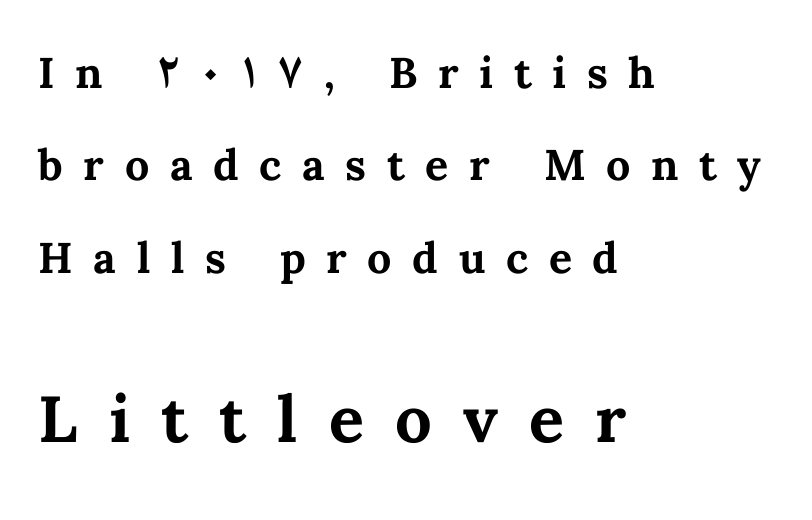
The image shows 65 px bold type, upright; set left-aligned, loose line spacing (2.15x), unusually wide letter spacing (+0.48 em), not underlined; the second (bottom) block is 1.51x larger; medium stroke contrast and a medium x-height.
